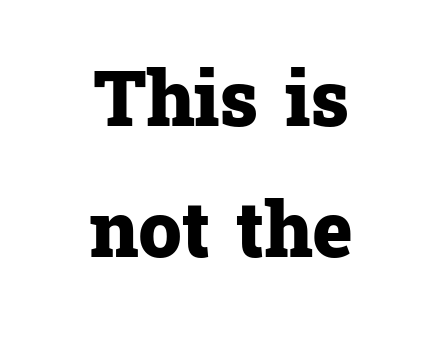
Q: Is the text bold? A: Yes.
Q: Is the text italic (slanted)? A: No, it is upright.
Q: Is the typeface a serif or a sans-serif typeface? A: Serif.
Q: Is the text underlined? A: No.
Q: How is the paragraph aligned? A: Centered.
Q: Is the spacing between letters normal or unusually wide? A: Normal.
Q: Is the spacing between lines tight, normal or loose? A: Normal.
Q: Width (condensed, normal, or wide)? A: Normal.
Q: Stroke contrast? A: Low.
Q: x-height? A: Medium.
Q: Monospaced? A: No.
